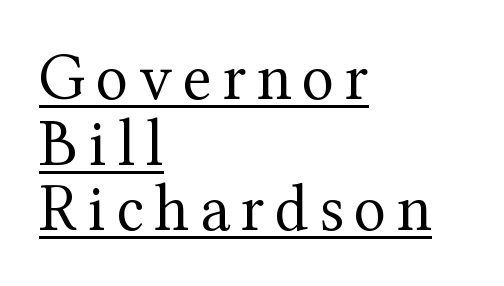
The image shows 67 px regular-weight serif type, upright; set left-aligned, tight line spacing (0.98x), underlined; medium stroke contrast and a medium x-height.
